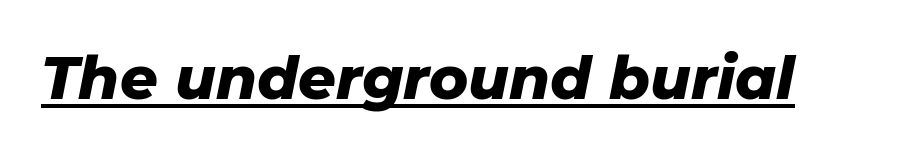
Q: Is the text bold? A: Yes.
Q: Is the text italic (slanted)? A: Yes, it leans right by about 11 degrees.
Q: Is the text underlined? A: Yes.
Q: Is the spacing between letters normal or unusually wide? A: Normal.
Q: Width (condensed, normal, or wide)? A: Normal.
Q: Stroke contrast? A: Low.
Q: x-height? A: Medium.
Q: Monospaced? A: No.
